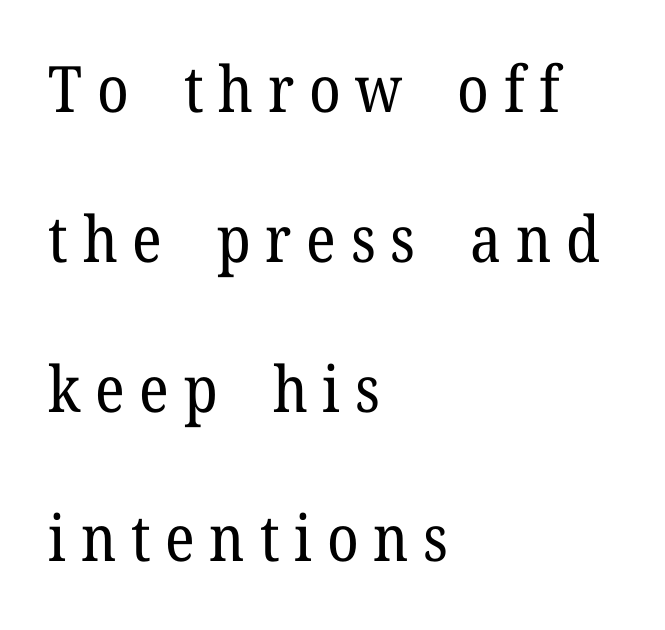
Q: Is the text bold? A: No.
Q: Is the text italic (slanted)? A: No, it is upright.
Q: Is the typeface a serif or a sans-serif typeface? A: Serif.
Q: Is the text underlined? A: No.
Q: How is the paragraph aligned? A: Left-aligned.
Q: Is the spacing between letters normal or unusually wide? A: Unusually wide.
Q: Is the spacing between lines tight, normal or loose? A: Loose.
Q: Width (condensed, normal, or wide)? A: Normal.
Q: Stroke contrast? A: Low.
Q: x-height? A: Medium.
Q: Monospaced? A: No.
